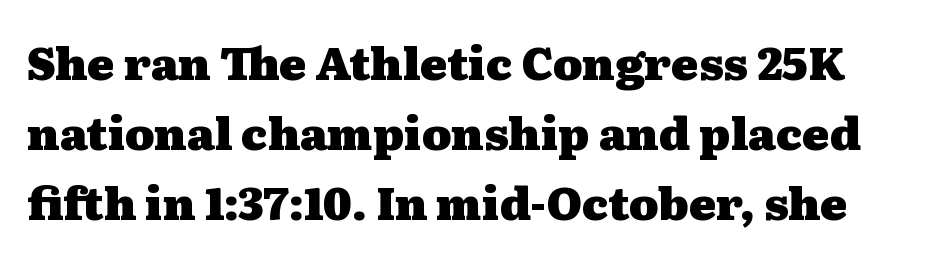
This rendering employs a face with finishing strokes, i.e., a serif. In terms of letterspacing, this is plain default setting. Proportional: the letters do not fall into vertical columns. What's the leading like? Ordinary, nothing unusual.
